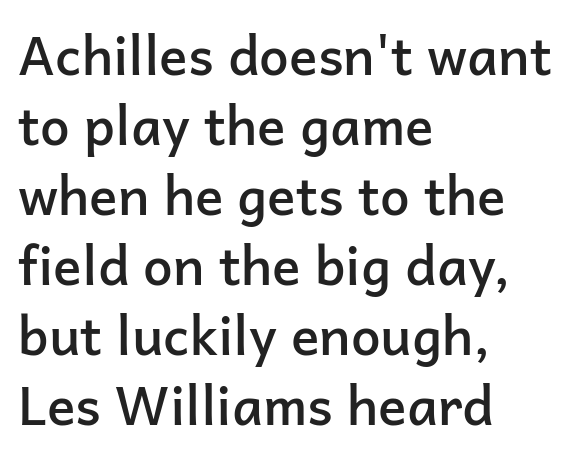
Q: Is the text bold? A: Semi-bold.
Q: Is the text italic (slanted)? A: No, it is upright.
Q: Is the typeface a serif or a sans-serif typeface? A: Sans-serif.
Q: Is the text underlined? A: No.
Q: How is the paragraph aligned? A: Left-aligned.
Q: Is the spacing between letters normal or unusually wide? A: Normal.
Q: Is the spacing between lines tight, normal or loose? A: Normal.
Q: Width (condensed, normal, or wide)? A: Normal.
Q: Stroke contrast? A: Low.
Q: x-height? A: Medium.
Q: Monospaced? A: No.
